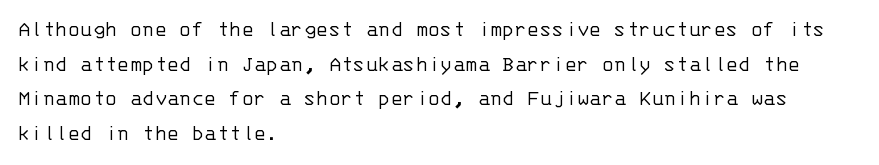
{"italic": "no", "bold": "no", "underline": "no", "align": "left", "line_spacing": "normal", "line_spacing_ratio": 1.51, "letter_spacing": "normal", "letter_spacing_em": 0.0, "glyph_px": 23}
